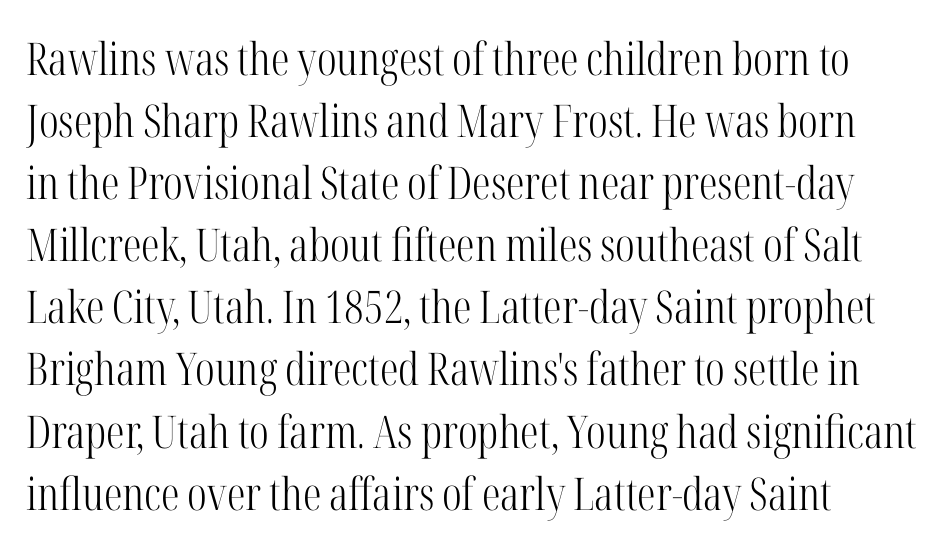
Q: Is the text bold? A: No.
Q: Is the text italic (slanted)? A: No, it is upright.
Q: Is the typeface a serif or a sans-serif typeface? A: Serif.
Q: Is the text underlined? A: No.
Q: How is the paragraph aligned? A: Left-aligned.
Q: Is the spacing between letters normal or unusually wide? A: Normal.
Q: Is the spacing between lines tight, normal or loose? A: Normal.
Q: Width (condensed, normal, or wide)? A: Condensed.
Q: Stroke contrast? A: High.
Q: x-height? A: Medium.
Q: Monospaced? A: No.
